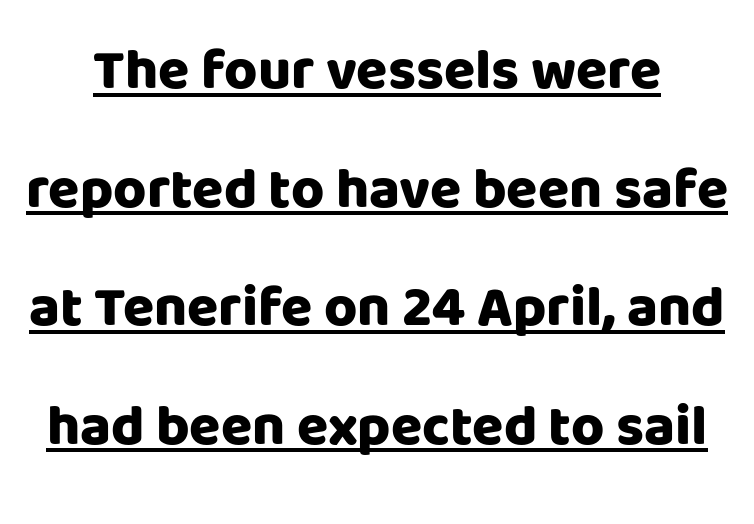
{"serif": "no", "italic": "no", "bold": "yes", "weight": "heavy", "width": "normal", "stroke_contrast": "low", "x_height": "large", "monospaced": "no", "underline": "yes", "line_spacing": "loose", "line_spacing_ratio": 2.08, "letter_spacing": "normal", "letter_spacing_em": 0.0, "glyph_px": 57}
